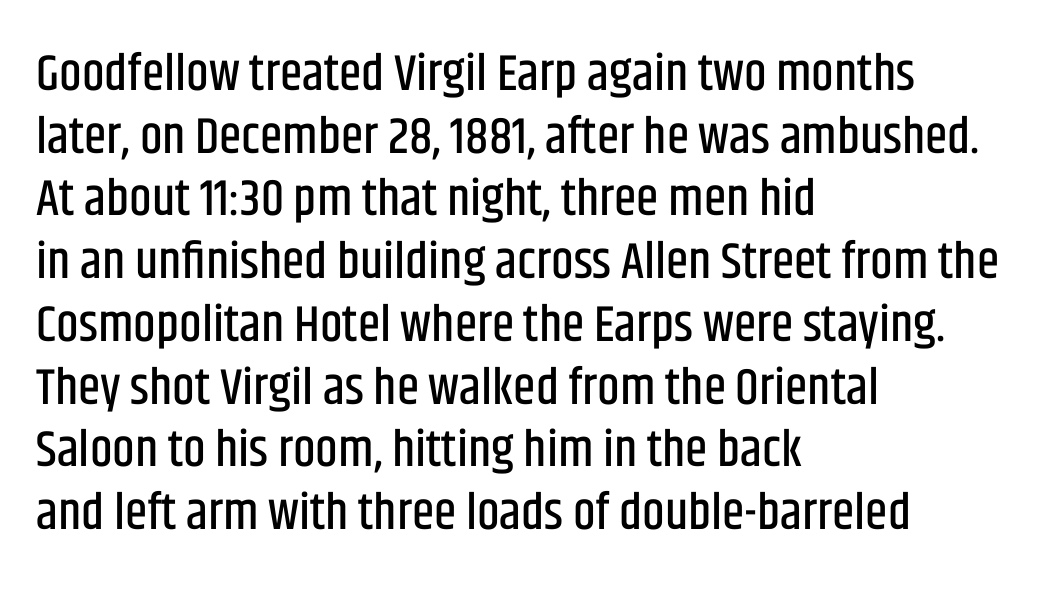
The paragraph shown leans on its left margin. Nobody touched the tracking dial on this one. This is the regular roman posture of the typeface. Spacing verdict: proportional, widths tailored to each character. The text was rendered using a sans face with plain stroke endings. This rendering features lettering with no underline.
